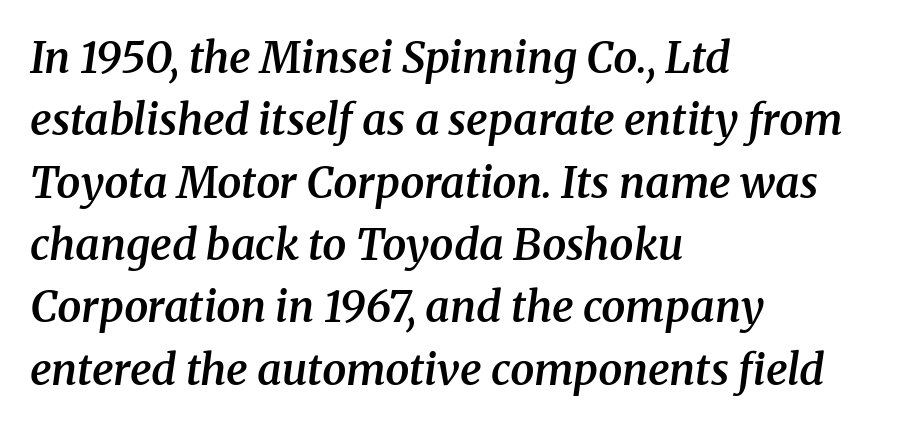
This rendering employs a face with finishing strokes, i.e., a serif. Do the characters align in a grid? No, the font is proportional. If you measured baseline to baseline, you'd find a middling distance. Does the copy run flush right? No — it runs flush left. The glyphs are unaccompanied by any horizontal stroke below them. Notice how the stems are inclined rather than vertical — that's the hallmark of italics.
